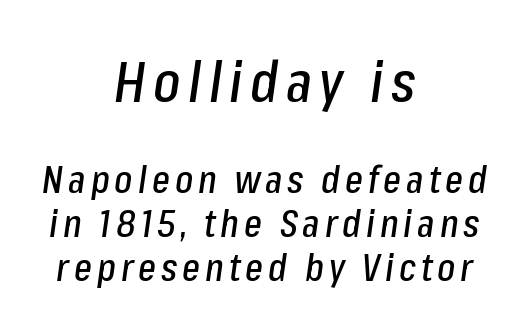
Q: Is the text italic (slanted)? A: Yes, it leans right by about 8 degrees.
Q: Is the text underlined? A: No.
Q: How is the paragraph aligned? A: Centered.
Q: Is the spacing between lines tight, normal or loose? A: Tight.
Q: Which block of text is set in a larger size, the first (top) or the second (bottom)? A: The first (top) one.
Q: Width (condensed, normal, or wide)? A: Condensed.
Q: Stroke contrast? A: Low.
Q: x-height? A: Medium.
Q: Monospaced? A: No.
